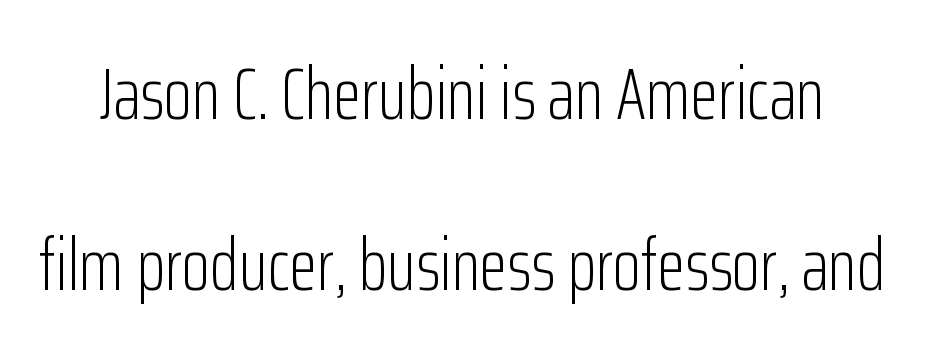
Q: Is the text bold? A: No.
Q: Is the text italic (slanted)? A: No, it is upright.
Q: Is the typeface a serif or a sans-serif typeface? A: Sans-serif.
Q: Is the text underlined? A: No.
Q: Is the spacing between letters normal or unusually wide? A: Normal.
Q: Is the spacing between lines tight, normal or loose? A: Loose.
Q: Width (condensed, normal, or wide)? A: Condensed.
Q: Stroke contrast? A: Low.
Q: x-height? A: Medium.
Q: Monospaced? A: No.
